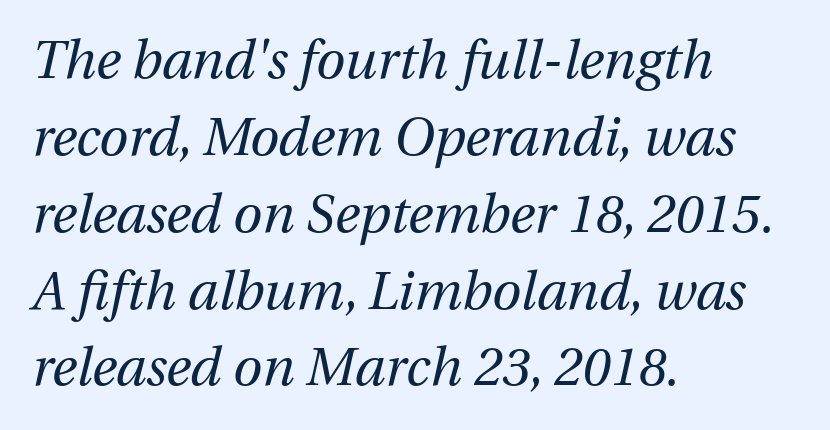
Does the lettering tilt? It does — this is italic. Line beginnings align vertically; line endings do not. Regarding leading, the lines here are spaced in the standard way. Lines of text with bare space underneath. Think of a printed novel: that variable character pitch is what you see here. The horizontal fit of the characters is conventional and even.
